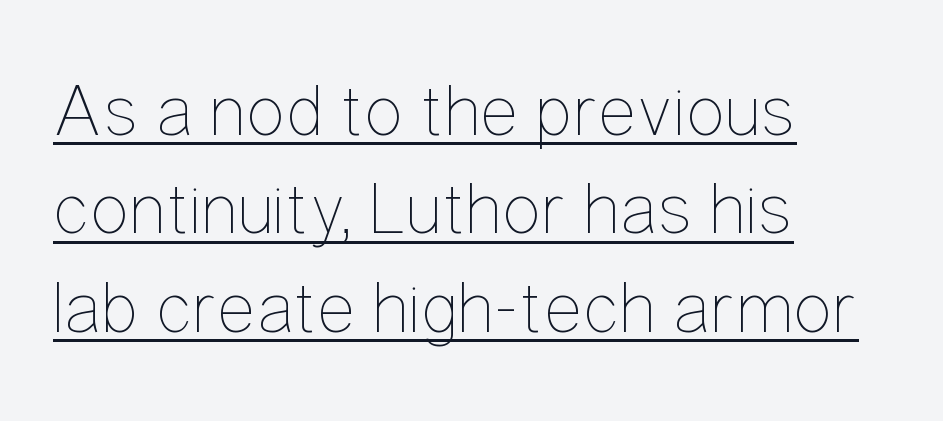
Q: Is the text bold? A: No.
Q: Is the text italic (slanted)? A: No, it is upright.
Q: Is the text underlined? A: Yes.
Q: How is the paragraph aligned? A: Left-aligned.
Q: Is the spacing between letters normal or unusually wide? A: Normal.
Q: Is the spacing between lines tight, normal or loose? A: Normal.
Q: Width (condensed, normal, or wide)? A: Condensed.
Q: Stroke contrast? A: Low.
Q: x-height? A: Medium.
Q: Monospaced? A: No.
